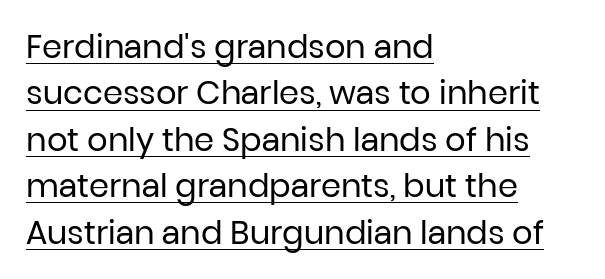
{"serif": "no", "italic": "no", "bold": "no", "weight": "regular", "width": "normal", "stroke_contrast": "low", "x_height": "medium", "monospaced": "no", "underline": "yes", "align": "left", "line_spacing": "normal", "line_spacing_ratio": 1.45, "letter_spacing": "normal", "letter_spacing_em": 0.0, "glyph_px": 32}
